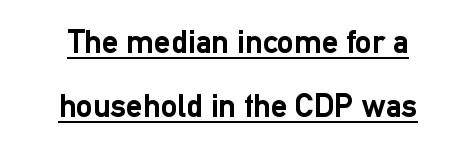
Spacing between characters is what you'd get straight out of the box. Notice how the passage keeps no hard edge, just a central spine. The letters are bold, with thick, heavy strokes. What's the leading like? Stretched, with rows far apart.
